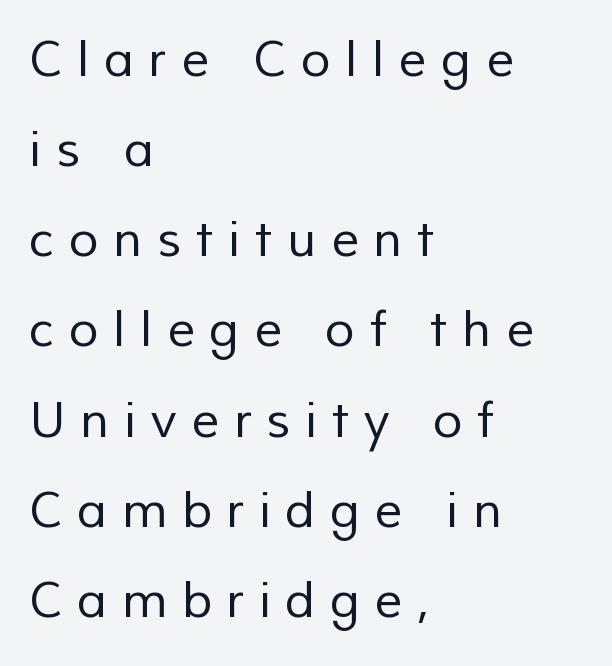
Q: Is the text bold? A: No.
Q: Is the typeface a serif or a sans-serif typeface? A: Sans-serif.
Q: Is the text underlined? A: No.
Q: How is the paragraph aligned? A: Left-aligned.
Q: Is the spacing between letters normal or unusually wide? A: Unusually wide.
Q: Width (condensed, normal, or wide)? A: Normal.
Q: Stroke contrast? A: Low.
Q: x-height? A: Medium.
Q: Monospaced? A: No.
